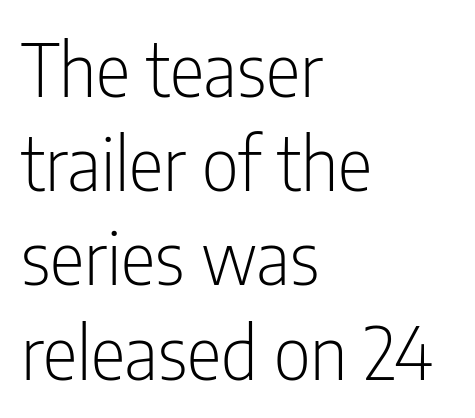
Q: Is the text bold? A: No.
Q: Is the text italic (slanted)? A: No, it is upright.
Q: Is the typeface a serif or a sans-serif typeface? A: Sans-serif.
Q: Is the text underlined? A: No.
Q: How is the paragraph aligned? A: Left-aligned.
Q: Is the spacing between letters normal or unusually wide? A: Normal.
Q: Is the spacing between lines tight, normal or loose? A: Normal.
Q: Width (condensed, normal, or wide)? A: Condensed.
Q: Stroke contrast? A: Low.
Q: x-height? A: Medium.
Q: Monospaced? A: No.
